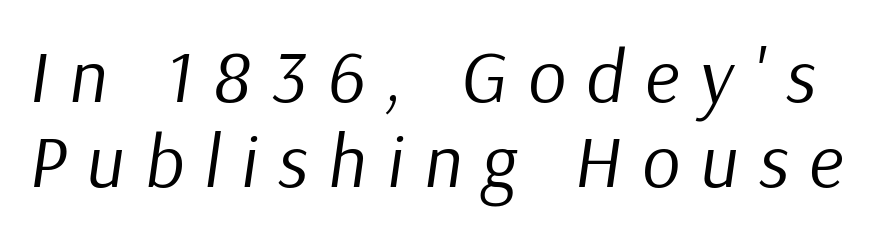
The image shows 75 px regular-weight type, italic (leaning right); set tight line spacing (1.14x), unusually wide letter spacing (+0.27 em), not underlined; low stroke contrast and a medium x-height.
